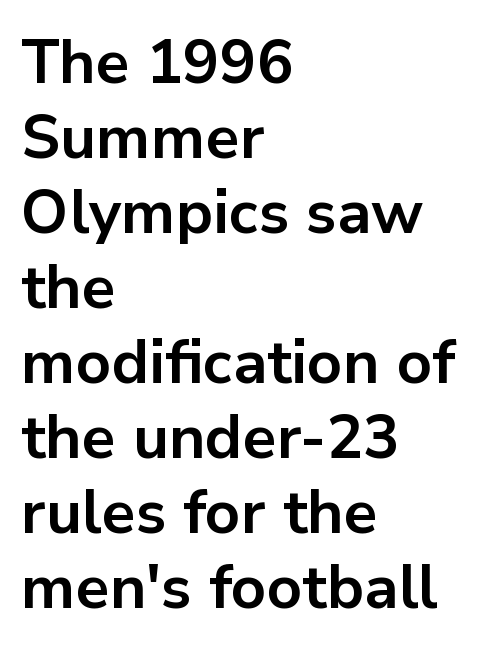
The image shows 61 px bold sans-serif type, upright; set left-aligned, line spacing 1.23x, normal letter spacing, not underlined; low stroke contrast and a medium x-height.
